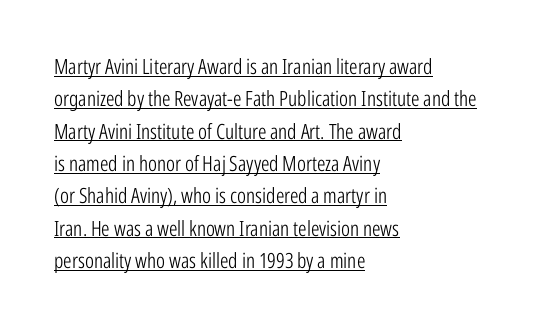
This is underlined copy, the kind a proofreader might mark for attention. The characters are drawn with everyday or finer stroke widths. What stands out about the letter spacing? Nothing — it is the standard amount. These lines sit exactly where default settings would place them. The ragged edge is on the right, which tells us the setting is flush left. Posture: upright roman.
